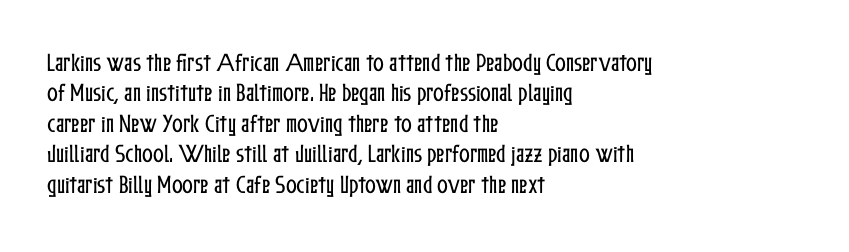
Characters follow at the spacing the type designer built in. The line-height multiplier appears to be the usual default. Just letters on the line, the space beneath them empty. It's the straight-up-and-down kind of type. Each line starts at the same left margin while the right side varies.
